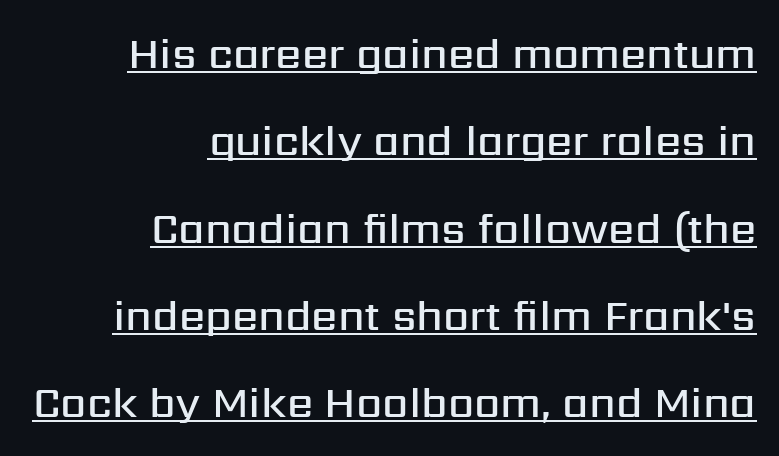
Q: Is the text bold? A: Semi-bold.
Q: Is the text italic (slanted)? A: No, it is upright.
Q: Is the typeface a serif or a sans-serif typeface? A: Sans-serif.
Q: Is the text underlined? A: Yes.
Q: How is the paragraph aligned? A: Right-aligned.
Q: Is the spacing between letters normal or unusually wide? A: Normal.
Q: Is the spacing between lines tight, normal or loose? A: Loose.
Q: Width (condensed, normal, or wide)? A: Normal.
Q: Stroke contrast? A: Medium.
Q: x-height? A: Medium.
Q: Monospaced? A: No.
